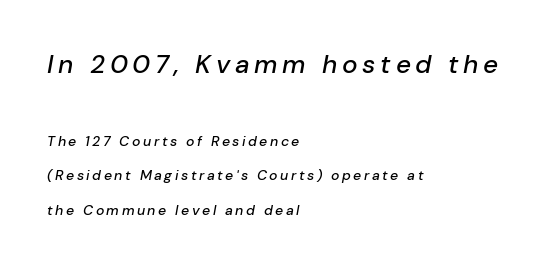
The image shows 26 px text type, italic (leaning right); set left-aligned, loose line spacing (2.46x), not underlined; the first (top) block is 1.86x larger.
